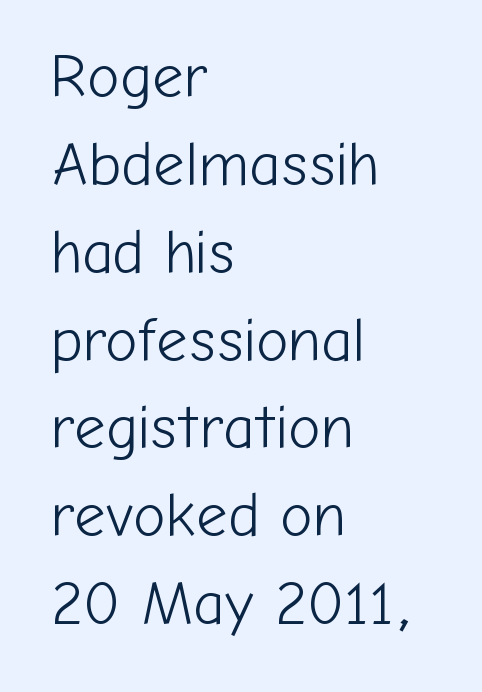
Q: Is the text bold? A: No.
Q: Is the text italic (slanted)? A: No, it is upright.
Q: Is the typeface a serif or a sans-serif typeface? A: Sans-serif.
Q: Is the text underlined? A: No.
Q: How is the paragraph aligned? A: Left-aligned.
Q: Is the spacing between letters normal or unusually wide? A: Normal.
Q: Is the spacing between lines tight, normal or loose? A: Normal.
Q: Width (condensed, normal, or wide)? A: Normal.
Q: Stroke contrast? A: Low.
Q: x-height? A: Medium.
Q: Monospaced? A: No.
